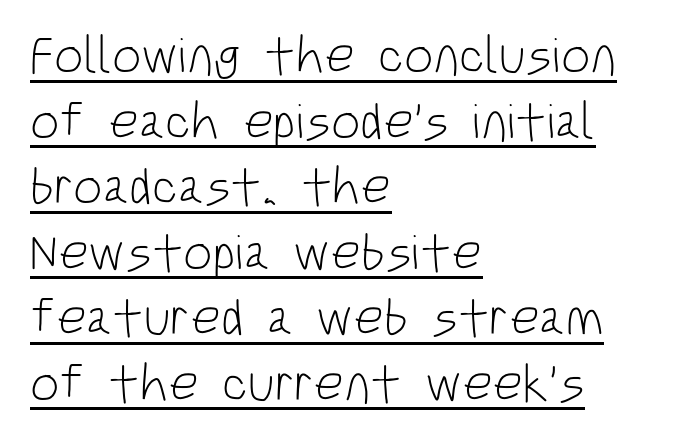
The image shows 52 px light, condensed sans-serif type, upright; set left-aligned, normal line spacing (1.26x), normal letter spacing, underlined; low stroke contrast and a large x-height.
